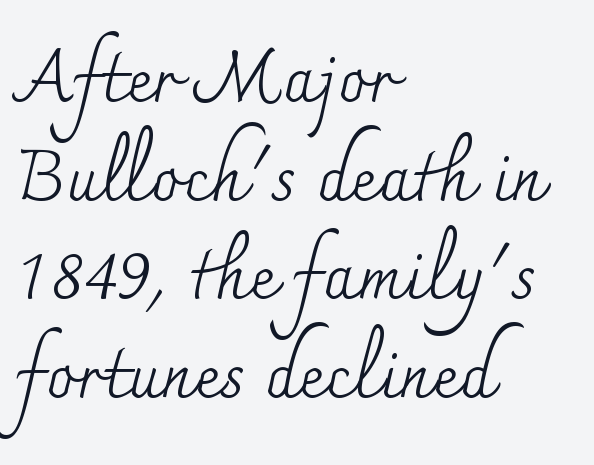
{"serif": "yes", "bold": "no", "weight": "regular", "width": "normal", "stroke_contrast": "medium", "x_height": "small", "monospaced": "no", "underline": "no", "align": "left", "line_spacing": "normal", "line_spacing_ratio": 1.39, "letter_spacing": "normal", "letter_spacing_em": 0.0, "glyph_px": 71}
